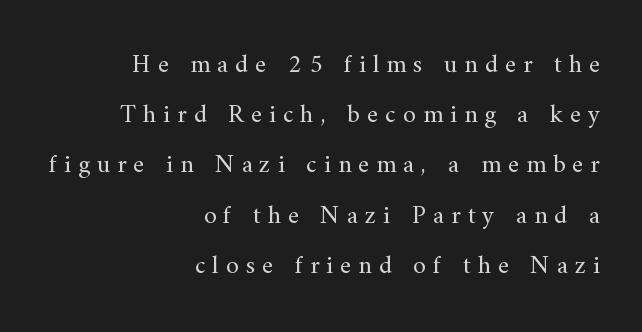
{"italic": "no", "bold": "no", "underline": "no", "align": "right", "line_spacing": "loose", "line_spacing_ratio": 1.93, "letter_spacing": "wide", "letter_spacing_em": 0.27, "glyph_px": 26}
